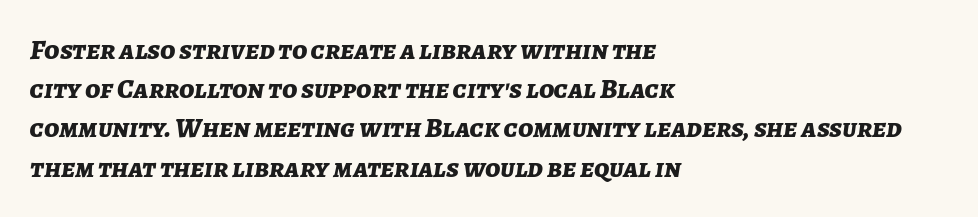
The image shows 28 px bold type, italic (leaning right); set left-aligned, normal line spacing (1.4x), normal letter spacing, not underlined; low stroke contrast and a medium x-height.
